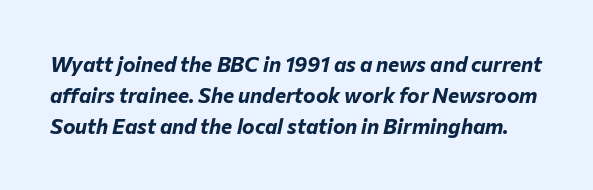
{"italic": "yes", "lean": "right", "slant_degrees": 12, "bold": "yes", "underline": "no", "line_spacing": "normal", "line_spacing_ratio": 1.48, "letter_spacing": "normal", "letter_spacing_em": 0.0, "glyph_px": 21}
